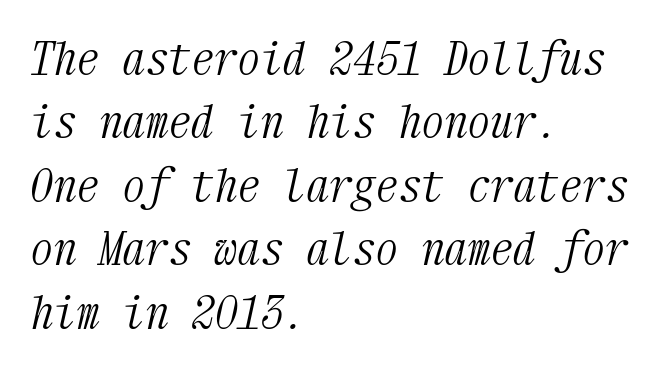
Serif or sans? Serif — the stroke terminals have little feet. Is there much room between lines? A standard amount, neither cramped nor airy. Casual observation: everything's shoved over to the left. Tracking here is standard; glyphs follow each other at the usual distance.
